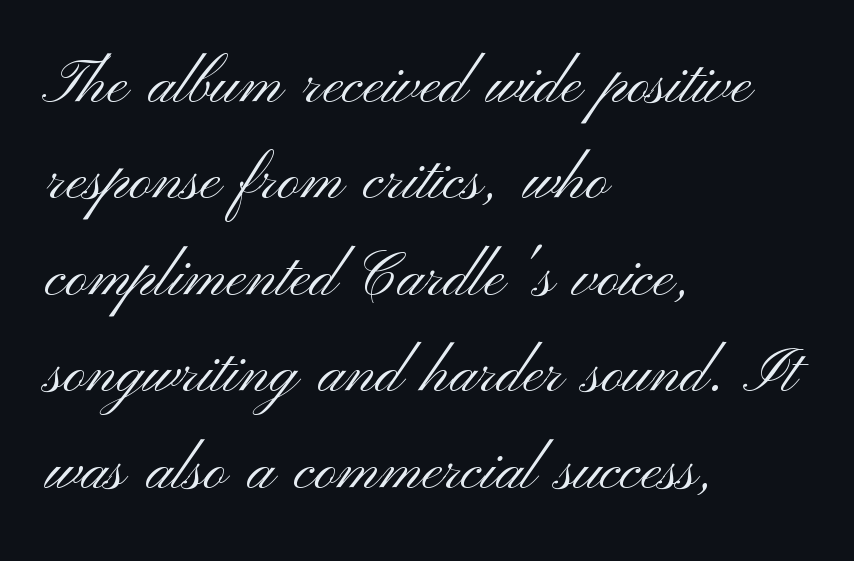
Q: Is the text bold? A: No.
Q: Is the text italic (slanted)? A: Yes.
Q: Is the typeface a serif or a sans-serif typeface? A: Sans-serif.
Q: Is the text underlined? A: No.
Q: How is the paragraph aligned? A: Left-aligned.
Q: Is the spacing between letters normal or unusually wide? A: Normal.
Q: Is the spacing between lines tight, normal or loose? A: Normal.
Q: Width (condensed, normal, or wide)? A: Wide.
Q: Stroke contrast? A: Medium.
Q: x-height? A: Small.
Q: Monospaced? A: No.
